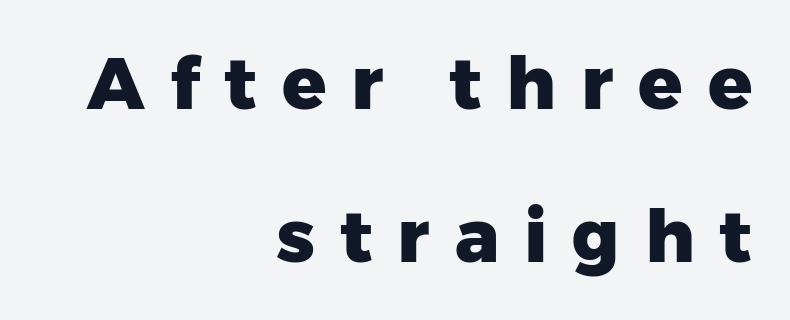
Q: Is the text bold? A: Yes.
Q: Is the text italic (slanted)? A: No, it is upright.
Q: Is the typeface a serif or a sans-serif typeface? A: Sans-serif.
Q: Is the text underlined? A: No.
Q: How is the paragraph aligned? A: Right-aligned.
Q: Is the spacing between letters normal or unusually wide? A: Unusually wide.
Q: Is the spacing between lines tight, normal or loose? A: Loose.
Q: Width (condensed, normal, or wide)? A: Normal.
Q: Stroke contrast? A: Low.
Q: x-height? A: Medium.
Q: Monospaced? A: No.
